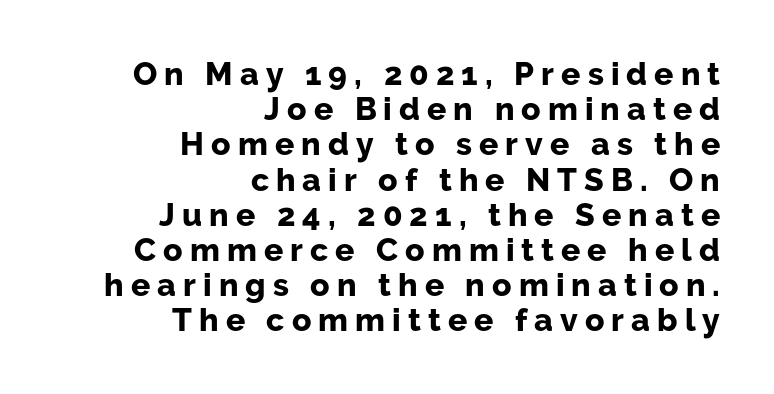
{"serif": "no", "italic": "no", "bold": "yes", "weight": "bold", "width": "normal", "stroke_contrast": "low", "x_height": "medium", "monospaced": "no", "underline": "no", "align": "right", "line_spacing": "tight", "line_spacing_ratio": 1.1, "letter_spacing": "wide", "letter_spacing_em": 0.22, "glyph_px": 32}
